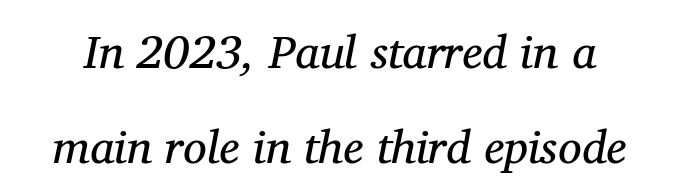
{"serif": "yes", "italic": "yes", "lean": "right", "slant_degrees": 11, "bold": "no", "weight": "regular", "width": "normal", "stroke_contrast": "medium", "x_height": "medium", "monospaced": "no", "underline": "no", "line_spacing": "loose", "line_spacing_ratio": 2.02, "letter_spacing": "normal", "letter_spacing_em": 0.0, "glyph_px": 47}
